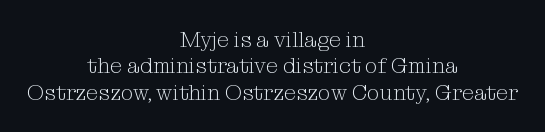
Q: Is the text bold? A: No.
Q: Is the text italic (slanted)? A: No, it is upright.
Q: Is the text underlined? A: No.
Q: How is the paragraph aligned? A: Centered.
Q: Is the spacing between letters normal or unusually wide? A: Normal.
